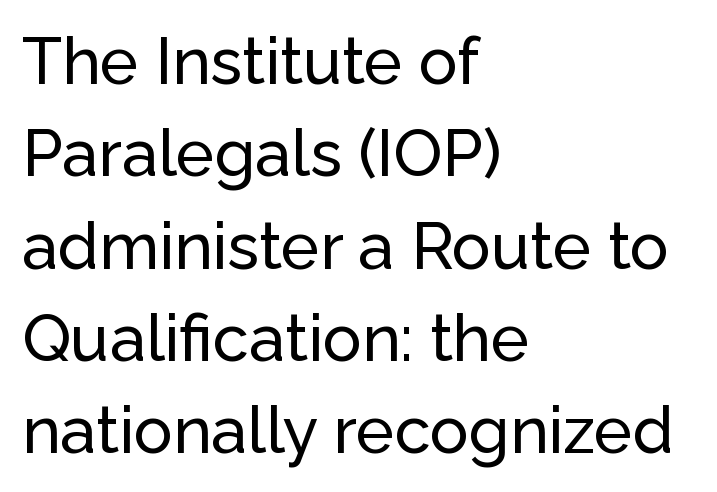
This rendering employs a face without finishing strokes, i.e., a sans-serif. Here the designer chose a conventional face with non-uniform glyph widths. If you drew a line through each stem, it would be perfectly vertical. Anything drawn beneath the words? Only blank space. Normally led — the rows are evenly, conventionally spaced.
